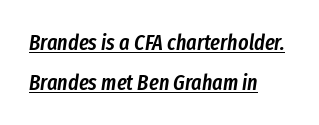
Designer's note — italics engaged. The face used here is rendered with its standard letterfit. Underlining? Definitely there. Stems and bowls a touch heavier than normal — semibold.
